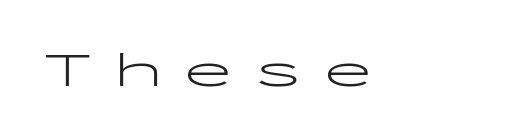
The face used here is a sans, in the tradition of grotesques and geometrics. These lines have a slow, spaced-out rhythm from letter to letter. Do the letters lean? They stand straight. Monospaced: the letters line up in strict vertical columns.
